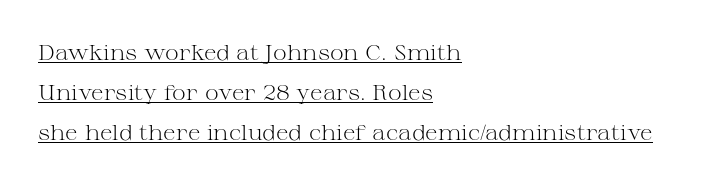
{"italic": "no", "bold": "no", "underline": "yes", "align": "left", "line_spacing": "loose", "line_spacing_ratio": 1.9, "letter_spacing": "normal", "letter_spacing_em": 0.0, "glyph_px": 21}
